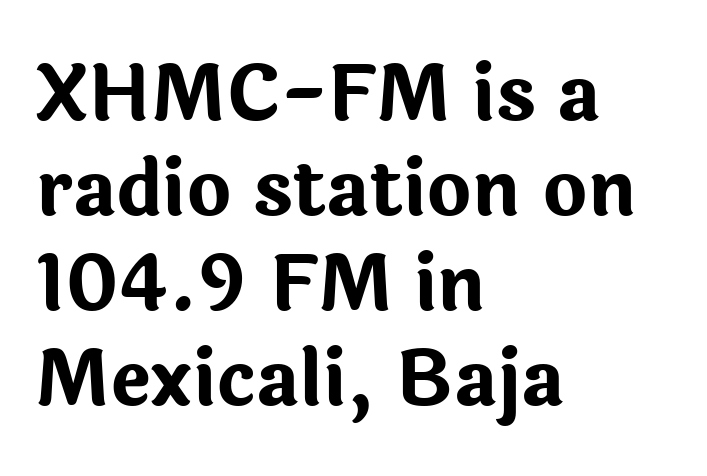
The image shows 76 px bold sans-serif type, upright; set left-aligned, normal line spacing (1.25x), normal letter spacing, not underlined; low stroke contrast and a medium x-height.
